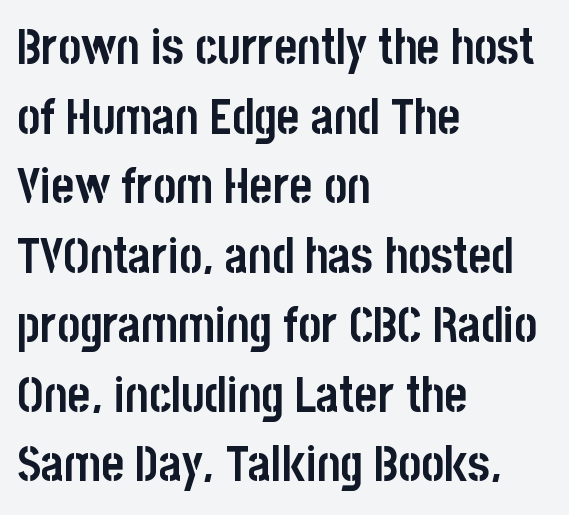
{"serif": "no", "italic": "no", "bold": "yes", "weight": "semibold", "width": "condensed", "stroke_contrast": "low", "x_height": "large", "monospaced": "no", "underline": "no", "align": "left", "line_spacing": "normal", "line_spacing_ratio": 1.42, "letter_spacing": "normal", "letter_spacing_em": 0.0, "glyph_px": 49}
